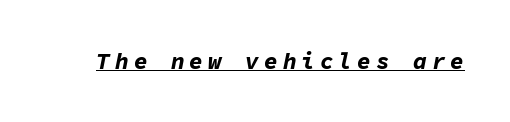
Q: Is the text bold? A: Yes.
Q: Is the text italic (slanted)? A: Yes, it leans right by about 11 degrees.
Q: Is the text underlined? A: Yes.
Q: Is the spacing between letters normal or unusually wide? A: Unusually wide.
